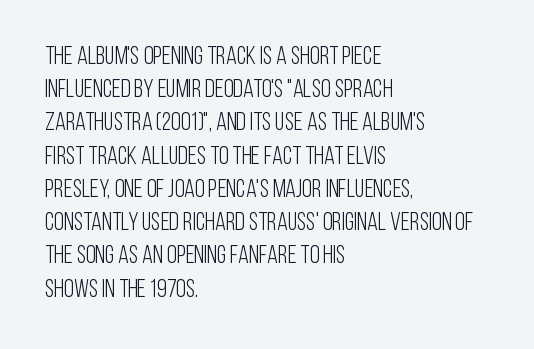
{"italic": "no", "bold": "no", "underline": "no", "align": "left", "line_spacing": "normal", "line_spacing_ratio": 1.33, "letter_spacing": "normal", "letter_spacing_em": 0.0, "glyph_px": 25}
